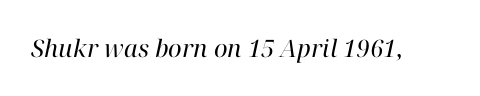
The image shows 24 px text type, italic (leaning right); set normal letter spacing, not underlined.
